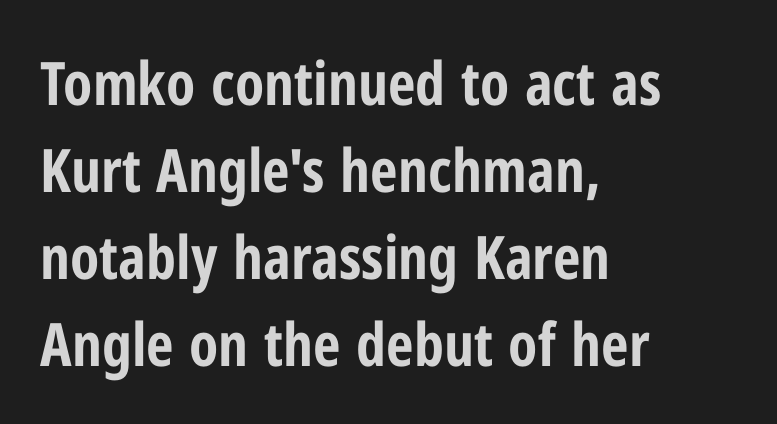
Leftover space on each line is placed entirely after the last word. What kind of face is this? One without serifs — a sans. Style check: upright. These lines carry a lot of weight — the face is fully bold. Between one letter and the next there's only the usual sliver of space. Each letter keeps its own natural width here, so spacing adapts to shape.
